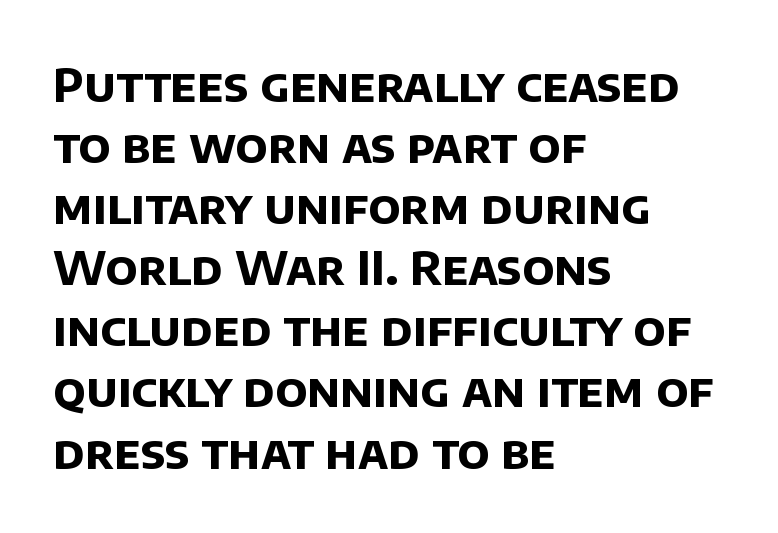
Any mark beneath the type? The region is blank. The passage shown is typed in a proportional face where columns would drift. Whoever set this chose a conventional vertical rhythm. Chunky letters — that's bold for sure. The ragged edge is on the right, which tells us the setting is flush left. There is no visible air inserted between adjacent glyphs.
